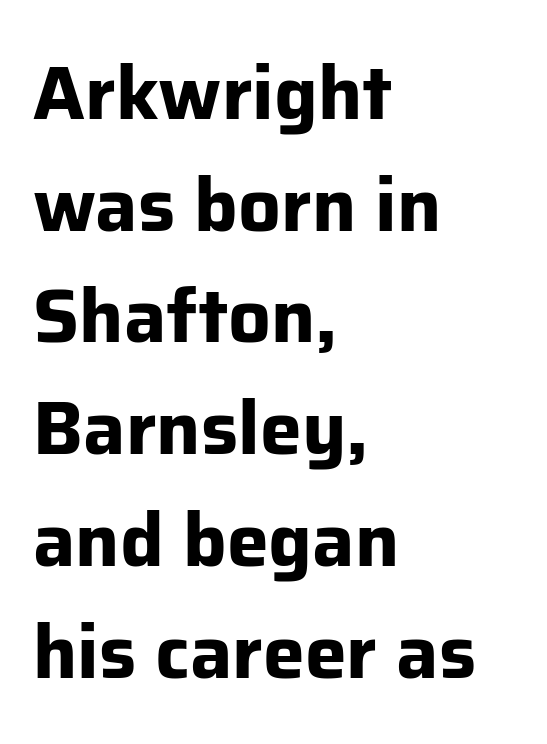
The image shows 75 px bold sans-serif type, upright; set left-aligned, normal line spacing (1.49x), normal letter spacing, not underlined; low stroke contrast and a medium x-height.
